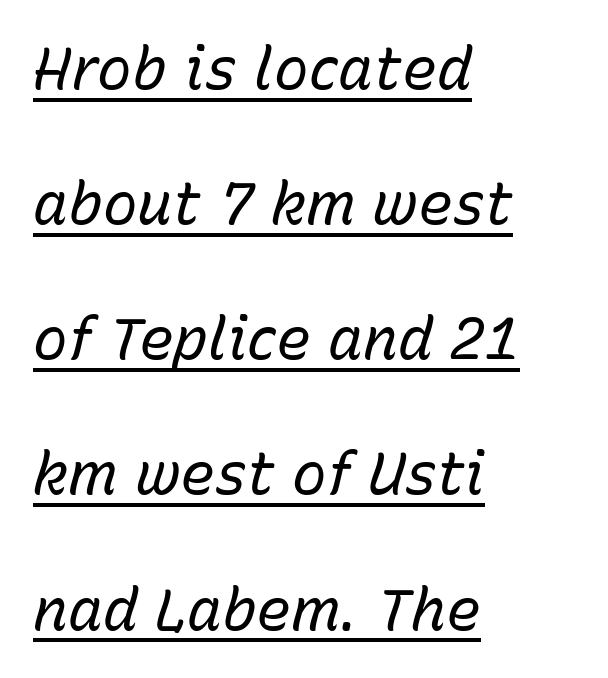
The image shows 58 px regular-weight type, italic (leaning right); set left-aligned, loose line spacing (2.33x), normal letter spacing, underlined; low stroke contrast and a medium x-height.
